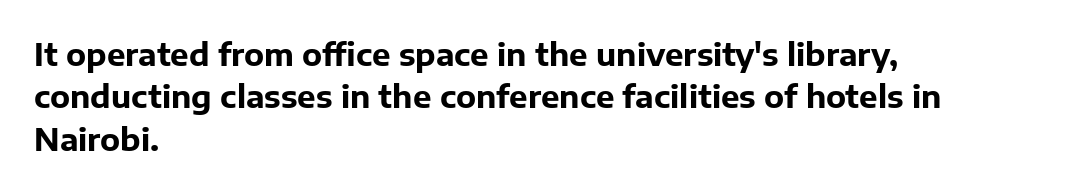
The image shows 31 px bold sans-serif type, upright; set left-aligned, normal line spacing (1.37x), normal letter spacing, not underlined; low stroke contrast and a medium x-height.
